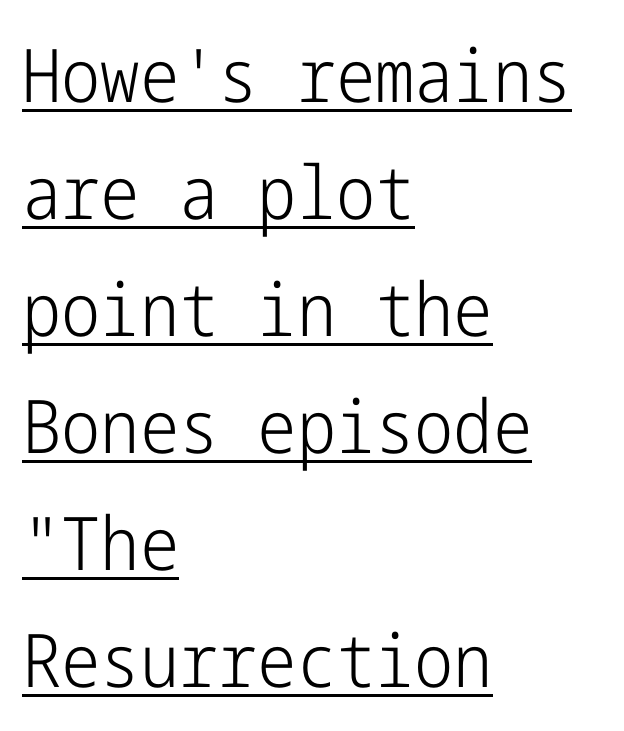
Q: Is the text bold? A: No.
Q: Is the text italic (slanted)? A: No, it is upright.
Q: Is the typeface a serif or a sans-serif typeface? A: Sans-serif.
Q: Is the text underlined? A: Yes.
Q: How is the paragraph aligned? A: Left-aligned.
Q: Is the spacing between letters normal or unusually wide? A: Normal.
Q: Is the spacing between lines tight, normal or loose? A: Normal.
Q: Width (condensed, normal, or wide)? A: Condensed.
Q: Stroke contrast? A: Low.
Q: x-height? A: Medium.
